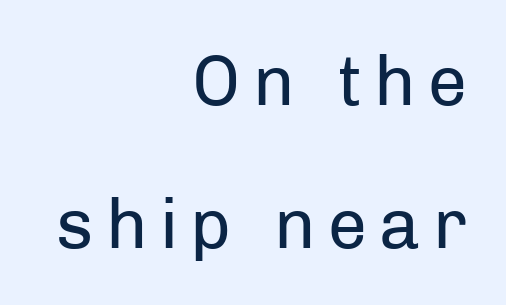
The strip under each line holds only bare page. If you drew a ruler down the right edge, every line would touch it. What's the leading like? Stretched, with rows far apart. Bold? No — there's no thickening of the strokes. Italic: no, the glyphs are upright roman. Looks like regular typesetting: each glyph gets only the width it needs.
